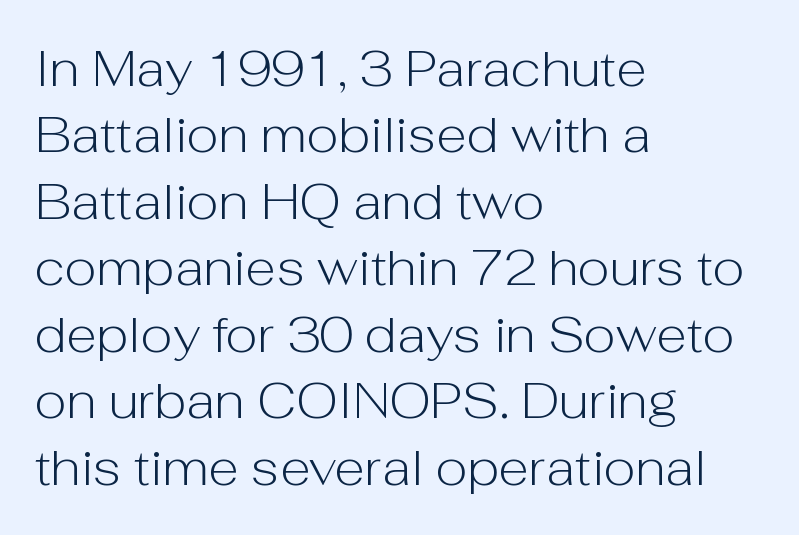
One glance says typical: line gaps are just what's usual. Honestly, there is no underline to notice here at all. Honestly, the letter spacing is just normal — you wouldn't notice it. Weight class: somewhere from thin through regular. Does the type have serifs? No, each stem ends abruptly.
